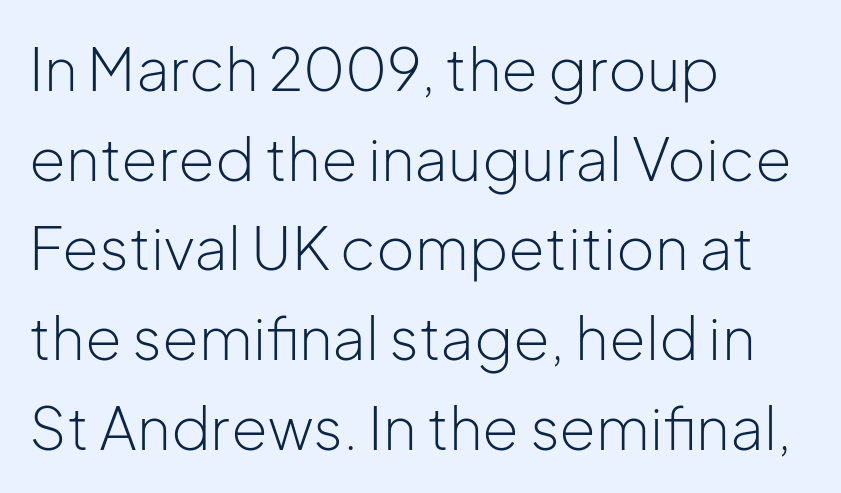
Spacing verdict: proportional, widths tailored to each character. The baseline area is clear. The setting favours the left margin, as ordinary paragraphs usually do. Serif or sans? Sans — the stroke terminals are bare.
